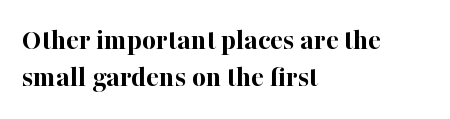
{"serif": "yes", "italic": "no", "bold": "yes", "weight": "bold", "width": "normal", "stroke_contrast": "high", "x_height": "medium", "monospaced": "no", "underline": "no", "align": "left", "line_spacing_ratio": 1.24, "letter_spacing": "normal", "letter_spacing_em": 0.0, "glyph_px": 30}
